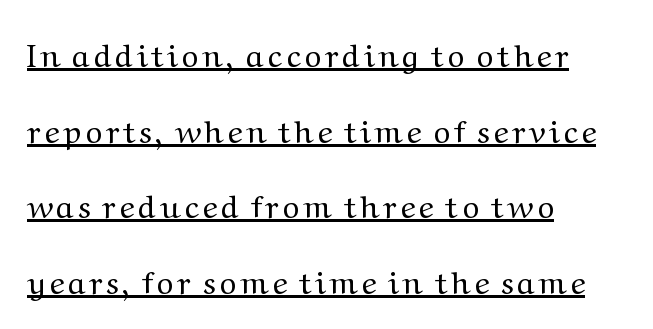
{"serif": "yes", "italic": "no", "bold": "no", "weight": "regular", "width": "wide", "stroke_contrast": "medium", "x_height": "medium", "monospaced": "no", "underline": "yes", "align": "left", "line_spacing": "loose", "line_spacing_ratio": 2.36, "glyph_px": 32}
